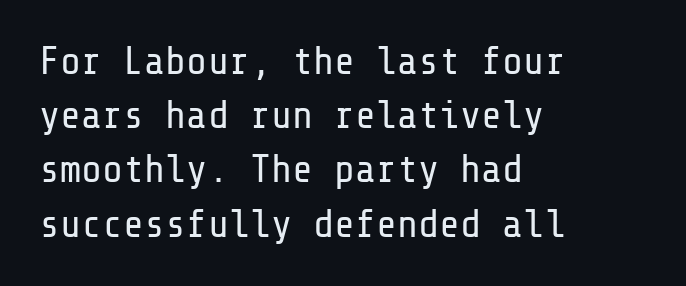
Q: Is the text bold? A: No.
Q: Is the text italic (slanted)? A: No, it is upright.
Q: Is the typeface a serif or a sans-serif typeface? A: Sans-serif.
Q: Is the text underlined? A: No.
Q: How is the paragraph aligned? A: Left-aligned.
Q: Is the spacing between letters normal or unusually wide? A: Normal.
Q: Is the spacing between lines tight, normal or loose? A: Normal.
Q: Width (condensed, normal, or wide)? A: Normal.
Q: Stroke contrast? A: Low.
Q: x-height? A: Medium.
